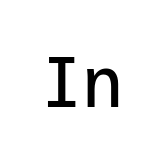
Is there any slant? The stems are plumb. Observe the absence of serifs on each vertical stroke in this sample. The passage shown is not underscored anywhere. There is no visible air inserted between adjacent glyphs. Monospaced: the letters line up in strict vertical columns.
